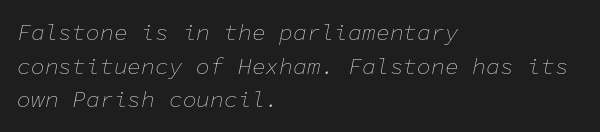
Between one letter and the next there's only the usual sliver of space. Regarding leading, the lines here are spaced in the standard way. Lines of text with bare space underneath. The specimen reads as italic at a glance.
